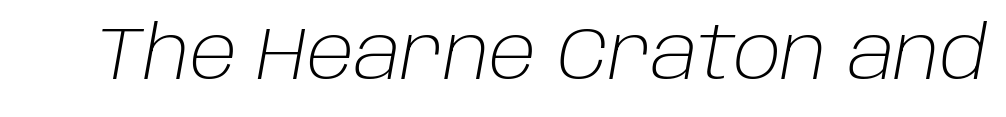
Q: Is the text bold? A: No.
Q: Is the text italic (slanted)? A: Yes, it leans right by about 10 degrees.
Q: Is the text underlined? A: No.
Q: Is the spacing between letters normal or unusually wide? A: Normal.
Q: Width (condensed, normal, or wide)? A: Normal.
Q: Stroke contrast? A: Low.
Q: x-height? A: Large.
Q: Monospaced? A: No.
